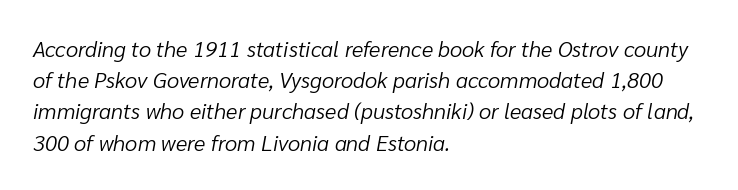
The image shows 22 px text type, italic (leaning right); set left-aligned, normal line spacing (1.42x), normal letter spacing, not underlined.
